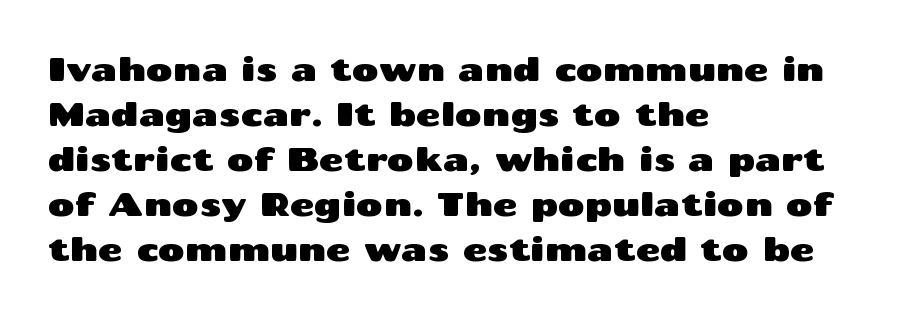
The image shows 33 px wide sans-serif type, upright; set left-aligned, normal line spacing (1.36x), normal letter spacing, not underlined; medium stroke contrast and a medium x-height.
